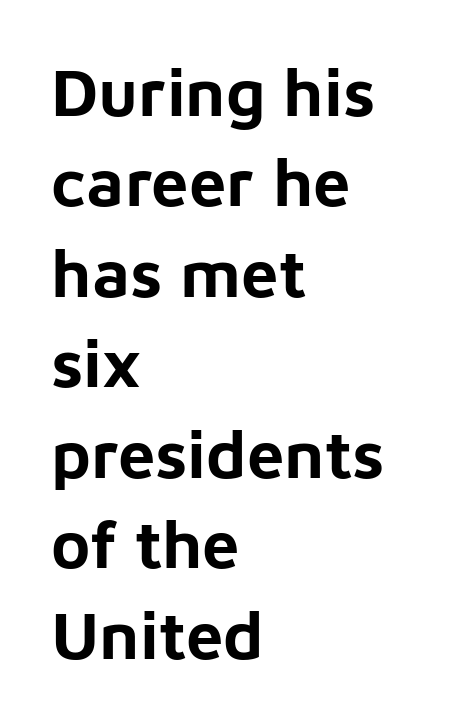
The passage shown is typed in a proportional face where columns would drift. The string is rendered with underlining switched off. Leftover space on each line is placed entirely after the last word. Nothing unusual about the tracking: characters are spaced as the font intends. On the weight axis this lands at bold, roughly 700.
